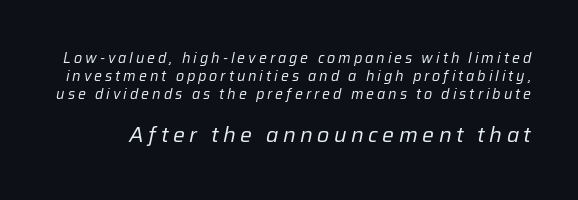
The image shows 21 px text type, italic (leaning right); set normal line spacing (1.3x), unusually wide letter spacing (+0.21 em), not underlined; the second (bottom) block is 1.5x larger.
